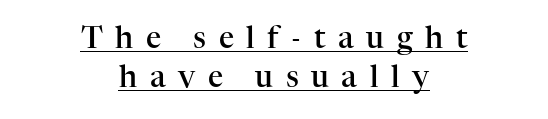
The image shows 30 px semibold serif type, upright; set centered, normal line spacing (1.31x), unusually wide letter spacing (+0.42 em), underlined; high stroke contrast and a medium x-height.
